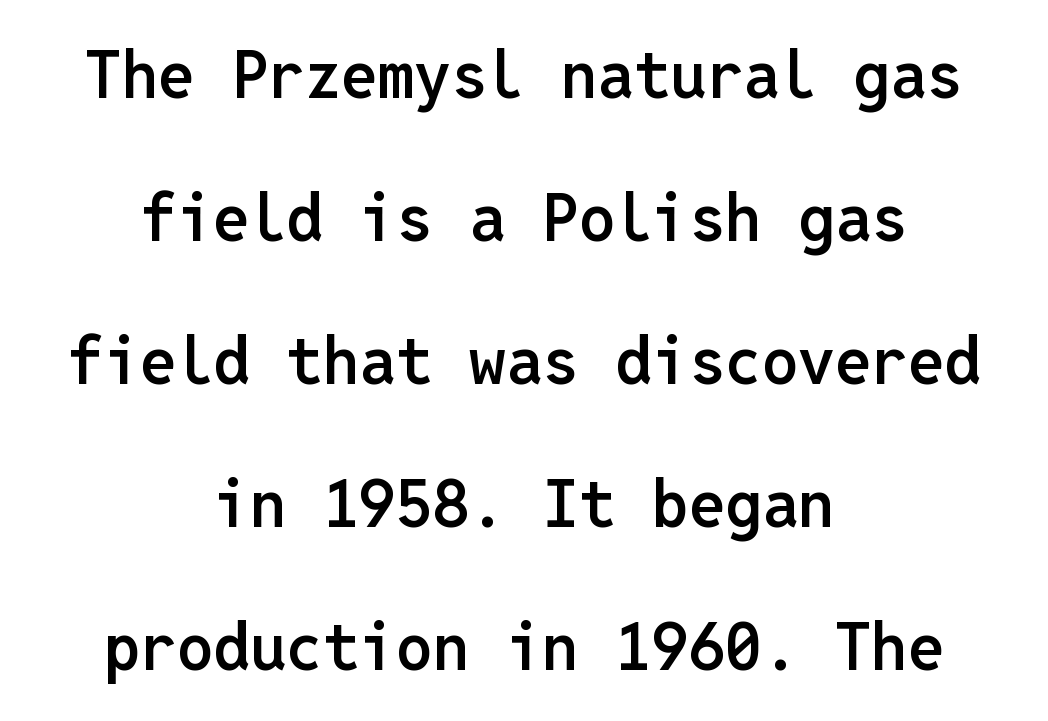
The image shows 65 px semibold sans-serif type, upright, monospaced; set centered, loose line spacing (2.2x), normal letter spacing, not underlined; low stroke contrast and a medium x-height.
